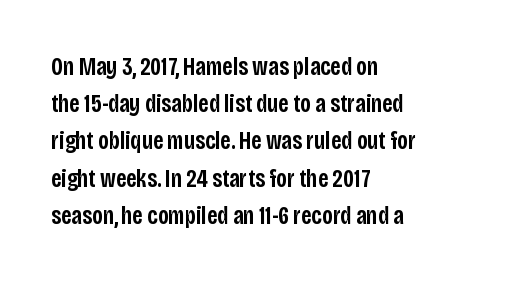
The image shows 25 px text type, upright; set left-aligned, normal line spacing (1.49x), normal letter spacing, not underlined.
